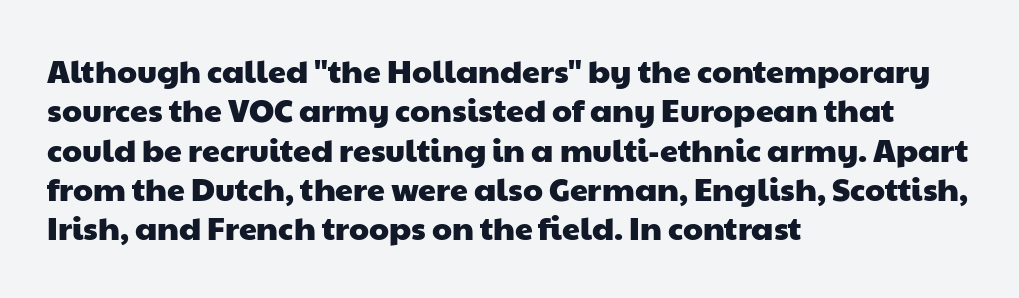
Q: Is the typeface a serif or a sans-serif typeface? A: Sans-serif.
Q: Is the text underlined? A: No.
Q: How is the paragraph aligned? A: Left-aligned.
Q: Is the spacing between letters normal or unusually wide? A: Normal.
Q: Width (condensed, normal, or wide)? A: Wide.
Q: Stroke contrast? A: Low.
Q: x-height? A: Medium.
Q: Monospaced? A: No.
